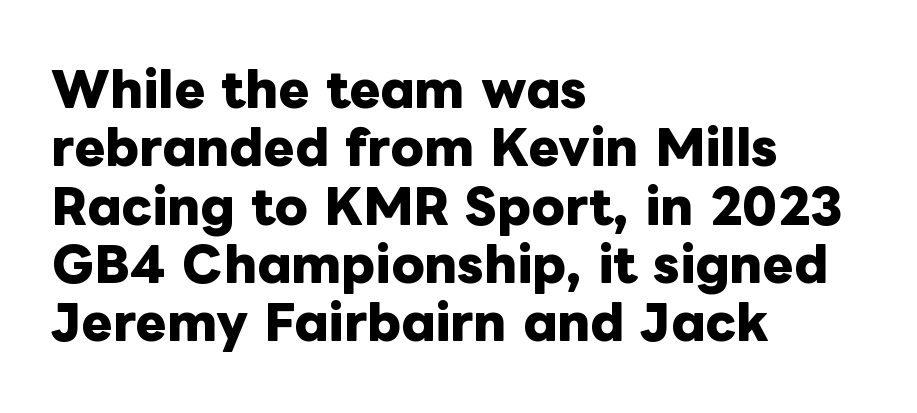
Rendered with straight, roman letterforms. Has an underline been added? It has not. Spacing between characters is what you'd get straight out of the box. The sample has been set heavy, in full bold.
